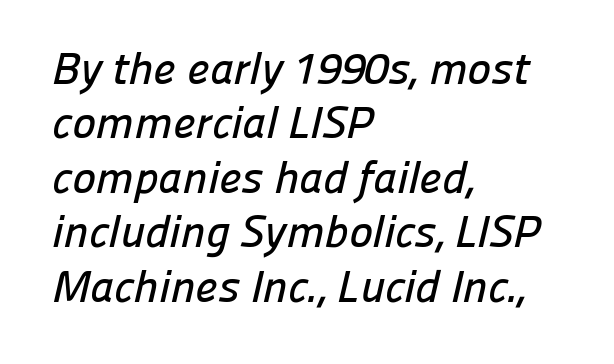
{"serif": "no", "width": "normal", "stroke_contrast": "low", "x_height": "medium", "monospaced": "no", "underline": "no", "align": "left", "line_spacing_ratio": 1.21, "letter_spacing": "normal", "letter_spacing_em": 0.0, "glyph_px": 45}
